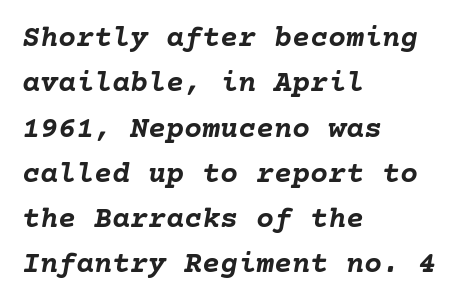
The setting favours the left margin, as ordinary paragraphs usually do. Look at the tracking — it's just the regular setting, nothing added. These words are printed bold, with thick strokes throughout. Just letters on the line, the space beneath them empty. Quick note: italic. Regarding leading, the lines here are spaced in the standard way.
